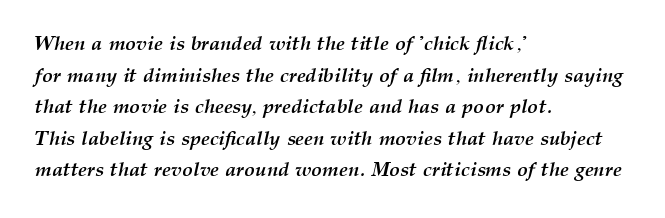
Q: Is the text bold? A: Yes.
Q: Is the text italic (slanted)? A: Yes, it leans right by about 12 degrees.
Q: Is the text underlined? A: No.
Q: How is the paragraph aligned? A: Left-aligned.
Q: Is the spacing between letters normal or unusually wide? A: Normal.
Q: Is the spacing between lines tight, normal or loose? A: Normal.
